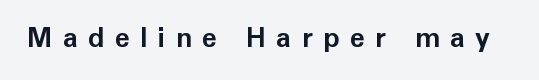
The zone under the glyphs is completely vacant. The letterforms stand isolated, each surrounded by extra space. The font's upright variant was chosen for this text. Chunky letters — that's bold for sure.
